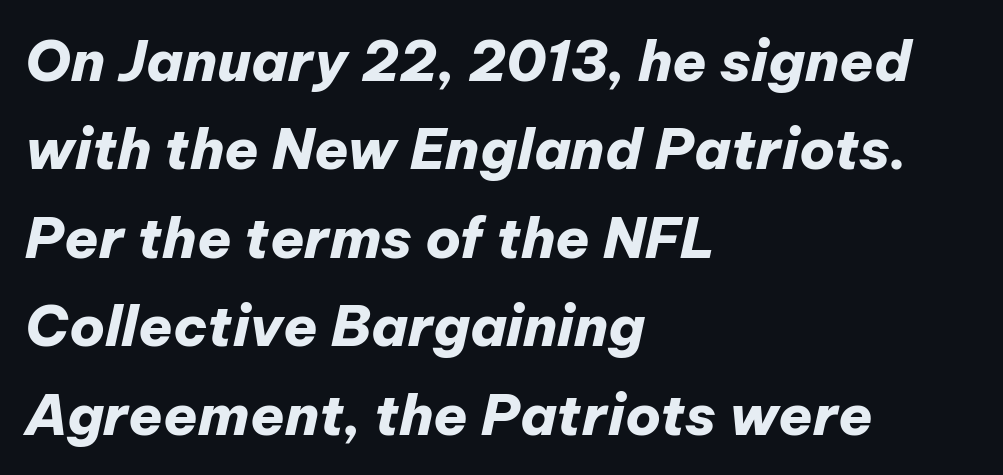
Q: Is the text bold? A: Yes.
Q: Is the text italic (slanted)? A: Yes, it leans right by about 12 degrees.
Q: Is the text underlined? A: No.
Q: How is the paragraph aligned? A: Left-aligned.
Q: Is the spacing between letters normal or unusually wide? A: Normal.
Q: Is the spacing between lines tight, normal or loose? A: Normal.
Q: Width (condensed, normal, or wide)? A: Normal.
Q: Stroke contrast? A: Low.
Q: x-height? A: Medium.
Q: Monospaced? A: No.
